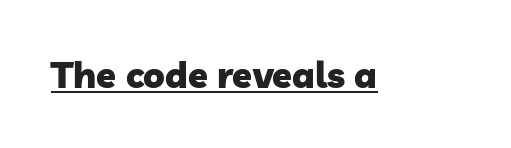
Q: Is the text bold? A: Yes.
Q: Is the typeface a serif or a sans-serif typeface? A: Sans-serif.
Q: Is the text underlined? A: Yes.
Q: Is the spacing between letters normal or unusually wide? A: Normal.
Q: Width (condensed, normal, or wide)? A: Normal.
Q: Stroke contrast? A: Low.
Q: x-height? A: Medium.
Q: Monospaced? A: No.
